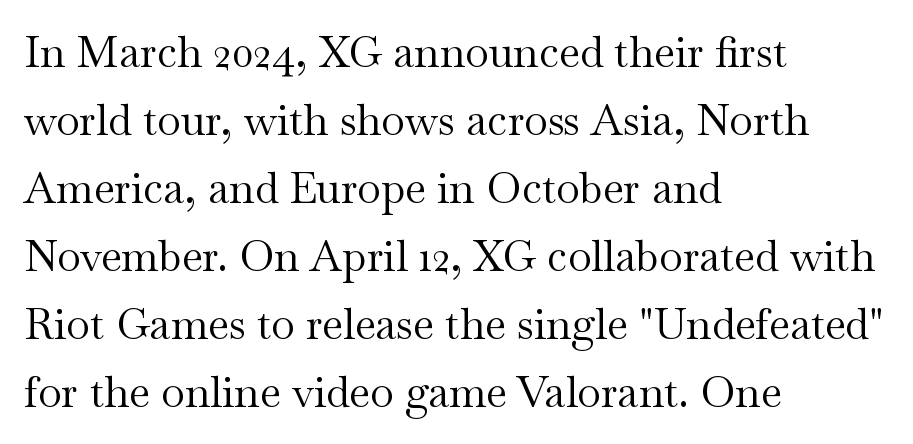
The image shows 43 px regular-weight, wide serif type, upright; set left-aligned, normal line spacing (1.58x), normal letter spacing, not underlined; medium stroke contrast and a small x-height.
